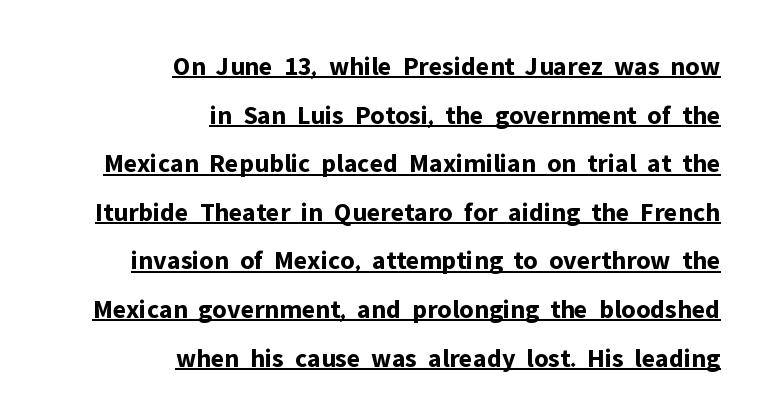
{"italic": "no", "bold": "yes", "underline": "yes", "align": "right", "line_spacing_ratio": 1.8, "letter_spacing": "normal", "letter_spacing_em": 0.0, "glyph_px": 27}
